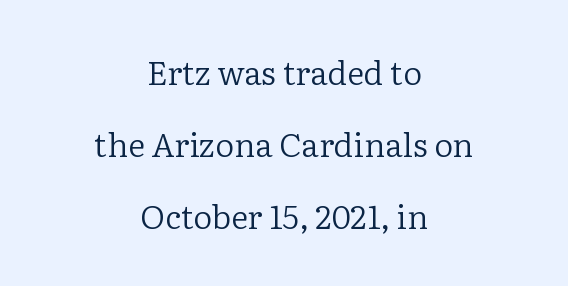
Q: Is the text bold? A: No.
Q: Is the text italic (slanted)? A: No, it is upright.
Q: Is the typeface a serif or a sans-serif typeface? A: Serif.
Q: Is the text underlined? A: No.
Q: How is the paragraph aligned? A: Centered.
Q: Is the spacing between letters normal or unusually wide? A: Normal.
Q: Is the spacing between lines tight, normal or loose? A: Loose.
Q: Width (condensed, normal, or wide)? A: Normal.
Q: Stroke contrast? A: Low.
Q: x-height? A: Medium.
Q: Monospaced? A: No.
